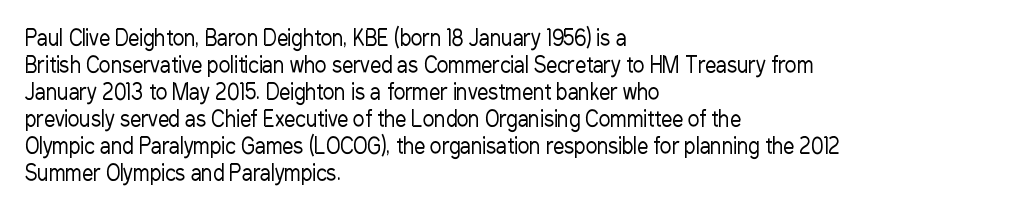
Q: Is the text bold? A: No.
Q: Is the text italic (slanted)? A: No, it is upright.
Q: Is the text underlined? A: No.
Q: How is the paragraph aligned? A: Left-aligned.
Q: Is the spacing between letters normal or unusually wide? A: Normal.
